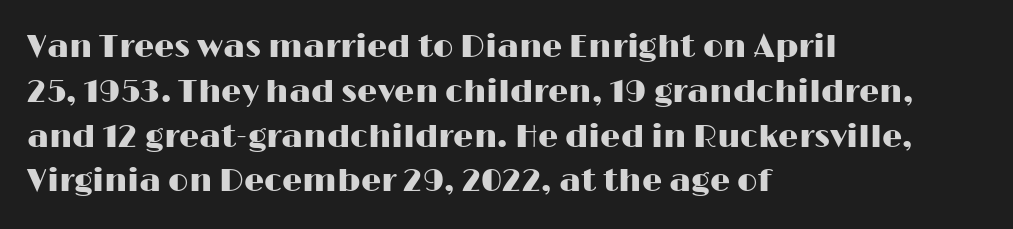
Q: Is the text italic (slanted)? A: No, it is upright.
Q: Is the typeface a serif or a sans-serif typeface? A: Sans-serif.
Q: Is the text underlined? A: No.
Q: How is the paragraph aligned? A: Left-aligned.
Q: Is the spacing between letters normal or unusually wide? A: Normal.
Q: Is the spacing between lines tight, normal or loose? A: Normal.
Q: Width (condensed, normal, or wide)? A: Wide.
Q: Stroke contrast? A: High.
Q: x-height? A: Medium.
Q: Monospaced? A: No.
